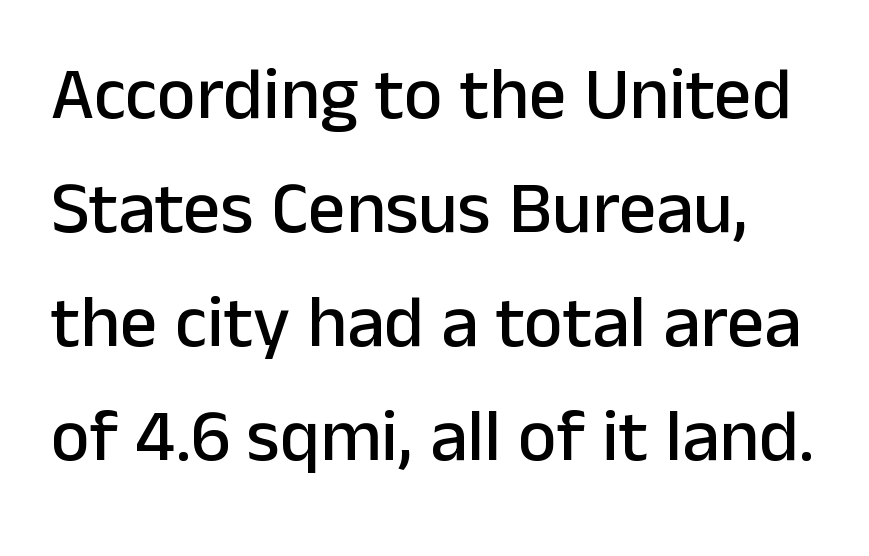
{"serif": "no", "italic": "no", "width": "normal", "stroke_contrast": "low", "x_height": "medium", "monospaced": "no", "underline": "no", "line_spacing": "normal", "line_spacing_ratio": 1.54, "letter_spacing": "normal", "letter_spacing_em": 0.0, "glyph_px": 74}
